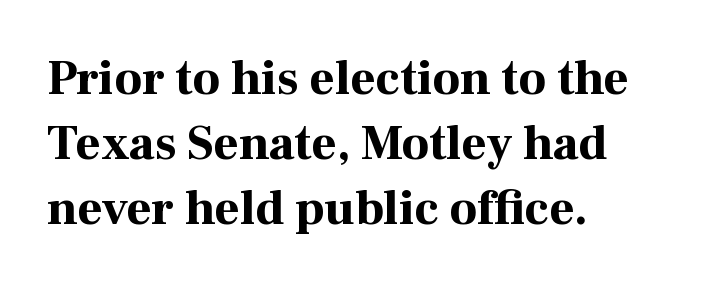
{"serif": "yes", "italic": "no", "bold": "yes", "weight": "bold", "width": "normal", "stroke_contrast": "high", "x_height": "medium", "monospaced": "no", "underline": "no", "align": "left", "line_spacing": "normal", "line_spacing_ratio": 1.33, "letter_spacing": "normal", "letter_spacing_em": 0.0, "glyph_px": 49}
